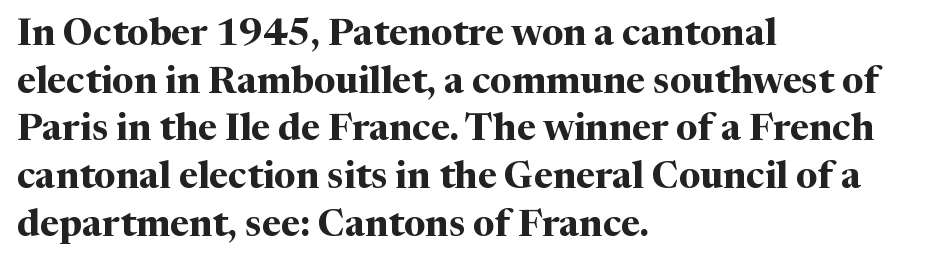
{"serif": "yes", "italic": "no", "bold": "yes", "weight": "bold", "width": "normal", "stroke_contrast": "medium", "x_height": "medium", "monospaced": "no", "underline": "no", "align": "left", "line_spacing": "normal", "line_spacing_ratio": 1.29, "letter_spacing": "normal", "letter_spacing_em": 0.0, "glyph_px": 37}
